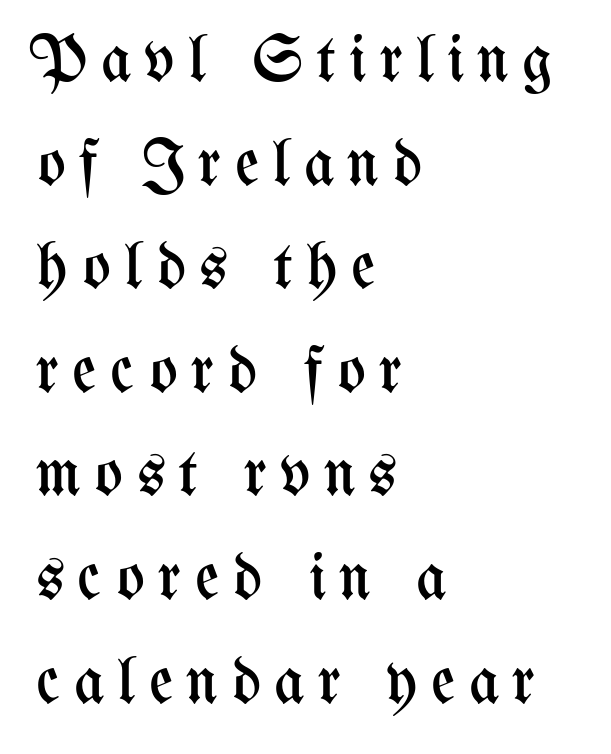
Summary of weight: not heavy and not bold. The lettering stays uniformly vertical, giving the passage a roman look. Here the glyphs are tracked loosely, breaking word shapes into spaced letters. Each new line begins a customary step beneath the previous one. Varying glyph widths throughout — classic text-font behaviour. Short and long lines alike share a common starting point at left.
